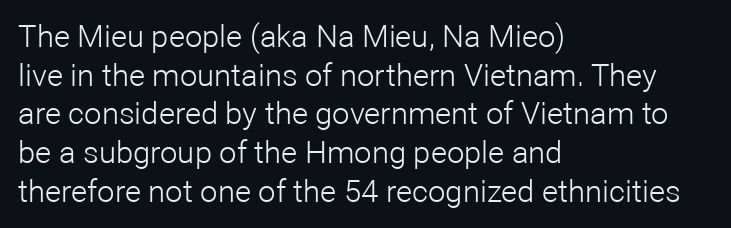
{"serif": "no", "italic": "no", "bold": "no", "weight": "light", "width": "normal", "stroke_contrast": "low", "x_height": "medium", "monospaced": "no", "underline": "no", "align": "left", "line_spacing": "normal", "line_spacing_ratio": 1.25, "letter_spacing": "normal", "letter_spacing_em": 0.0, "glyph_px": 31}
